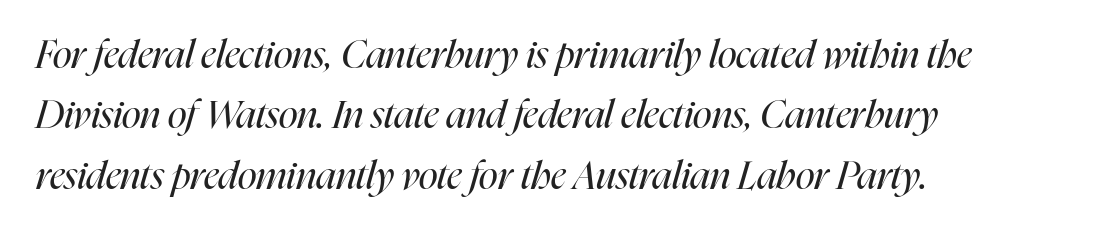
The image shows 39 px regular-weight, condensed type, italic (leaning right); set left-aligned, normal line spacing (1.55x), normal letter spacing, not underlined; high stroke contrast and a medium x-height.
